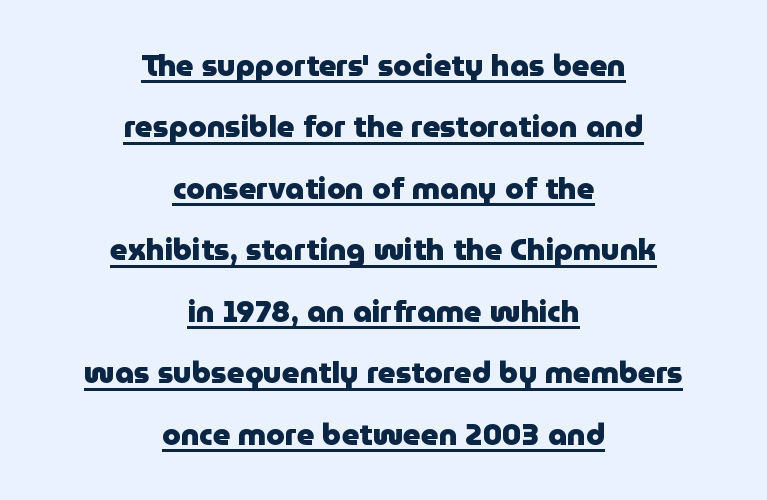
The image shows 30 px heavy sans-serif type, upright; set centered, loose line spacing (2.05x), normal letter spacing, underlined; low stroke contrast and a medium x-height.
